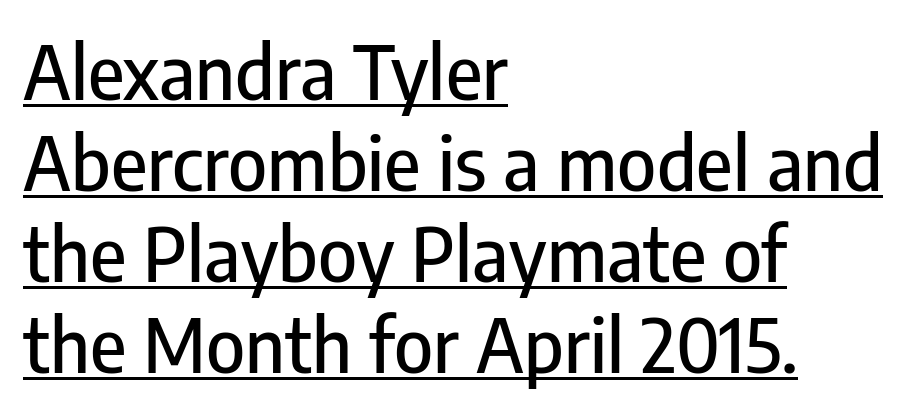
The image shows 74 px condensed sans-serif type, upright; set left-aligned, line spacing 1.23x, normal letter spacing, underlined; low stroke contrast and a medium x-height.
